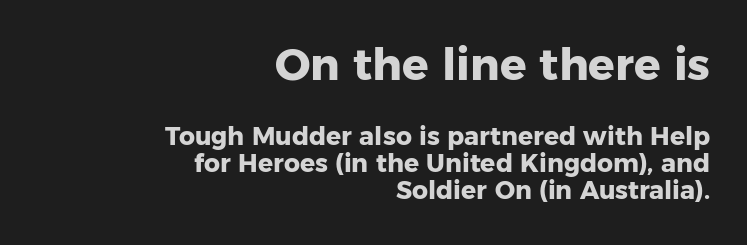
{"serif": "no", "italic": "no", "bold": "yes", "weight": "heavy", "width": "normal", "stroke_contrast": "low", "x_height": "medium", "monospaced": "no", "underline": "no", "align": "right", "line_spacing": "tight", "line_spacing_ratio": 1.08, "letter_spacing": "normal", "letter_spacing_em": 0.0, "larger_block": "first", "size_ratio": 1.76, "glyph_px": 44}
